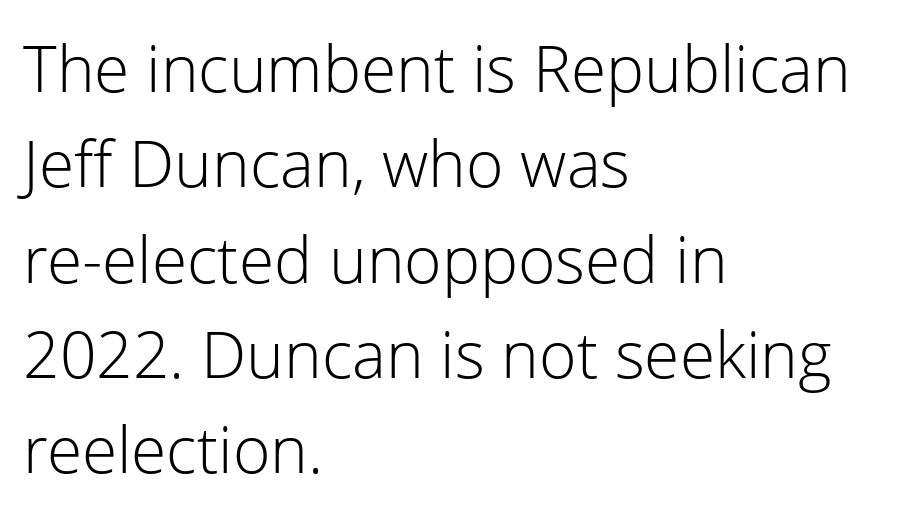
{"serif": "no", "italic": "no", "bold": "no", "weight": "light", "width": "normal", "stroke_contrast": "low", "x_height": "medium", "monospaced": "no", "underline": "no", "align": "left", "line_spacing": "normal", "line_spacing_ratio": 1.49, "letter_spacing": "normal", "letter_spacing_em": 0.0, "glyph_px": 64}
